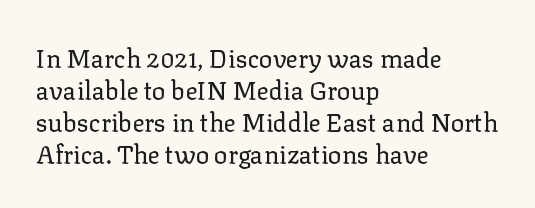
The image shows 25 px text type, upright; set left-aligned, normal line spacing (1.28x), normal letter spacing, not underlined.
